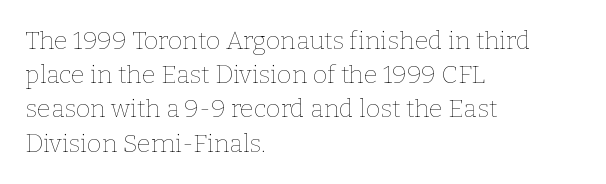
{"italic": "no", "bold": "no", "underline": "no", "align": "left", "line_spacing": "normal", "line_spacing_ratio": 1.37, "letter_spacing": "normal", "letter_spacing_em": 0.0, "glyph_px": 25}
